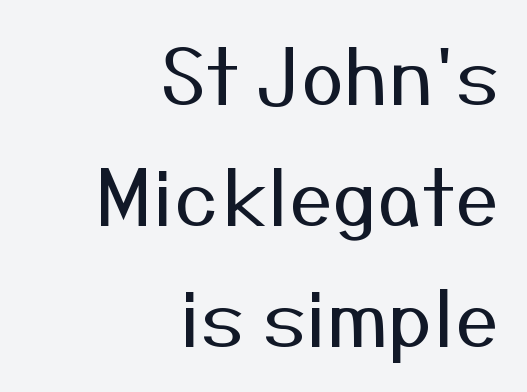
{"serif": "no", "italic": "no", "bold": "no", "weight": "regular", "width": "normal", "stroke_contrast": "medium", "x_height": "medium", "monospaced": "no", "underline": "no", "align": "right", "line_spacing": "normal", "line_spacing_ratio": 1.57, "letter_spacing": "normal", "letter_spacing_em": 0.0, "glyph_px": 77}
